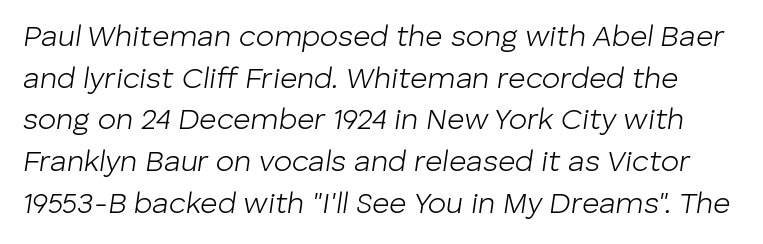
Q: Is the text bold? A: No.
Q: Is the text italic (slanted)? A: Yes, it leans right by about 8 degrees.
Q: Is the text underlined? A: No.
Q: Is the spacing between letters normal or unusually wide? A: Normal.
Q: Is the spacing between lines tight, normal or loose? A: Normal.
Q: Width (condensed, normal, or wide)? A: Normal.
Q: Stroke contrast? A: Low.
Q: x-height? A: Medium.
Q: Monospaced? A: No.
